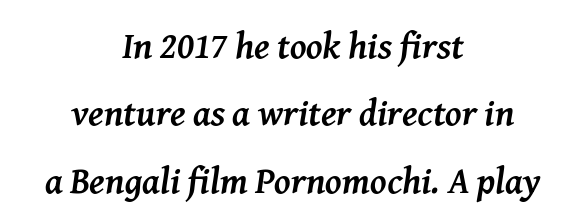
Q: Is the text bold? A: Yes.
Q: Is the text italic (slanted)? A: Yes, it leans right by about 8 degrees.
Q: Is the typeface a serif or a sans-serif typeface? A: Serif.
Q: Is the text underlined? A: No.
Q: How is the paragraph aligned? A: Centered.
Q: Is the spacing between letters normal or unusually wide? A: Normal.
Q: Width (condensed, normal, or wide)? A: Normal.
Q: Stroke contrast? A: Medium.
Q: x-height? A: Medium.
Q: Monospaced? A: No.
